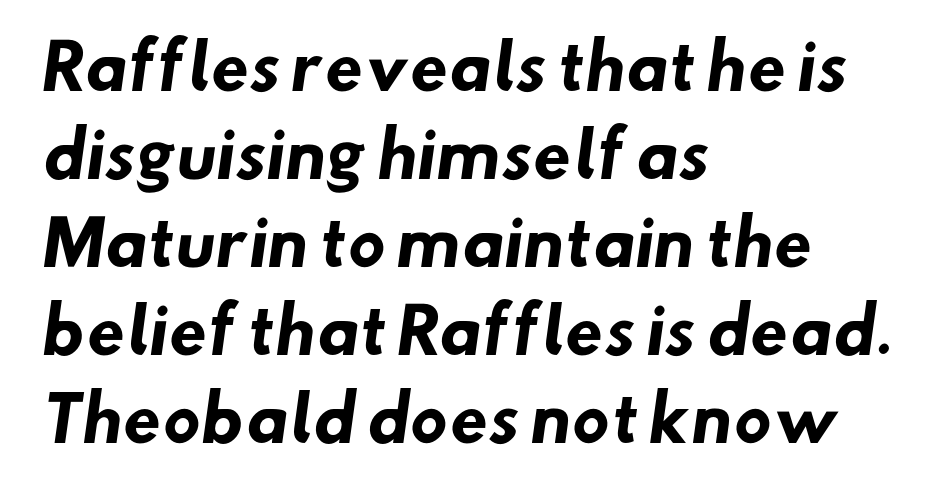
Q: Is the text bold? A: Yes.
Q: Is the typeface a serif or a sans-serif typeface? A: Sans-serif.
Q: Is the text underlined? A: No.
Q: How is the paragraph aligned? A: Left-aligned.
Q: Is the spacing between letters normal or unusually wide? A: Normal.
Q: Is the spacing between lines tight, normal or loose? A: Normal.
Q: Width (condensed, normal, or wide)? A: Normal.
Q: Stroke contrast? A: Low.
Q: x-height? A: Small.
Q: Monospaced? A: No.
